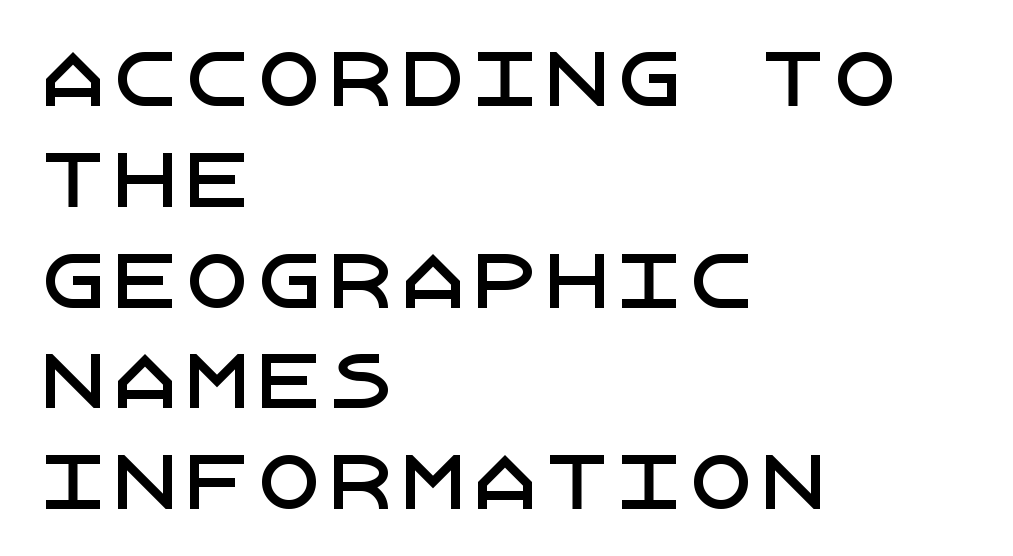
{"serif": "no", "italic": "no", "width": "normal", "stroke_contrast": "low", "x_height": "large", "underline": "no", "align": "left", "line_spacing": "normal", "line_spacing_ratio": 1.4, "letter_spacing": "normal", "letter_spacing_em": 0.0, "glyph_px": 72}
